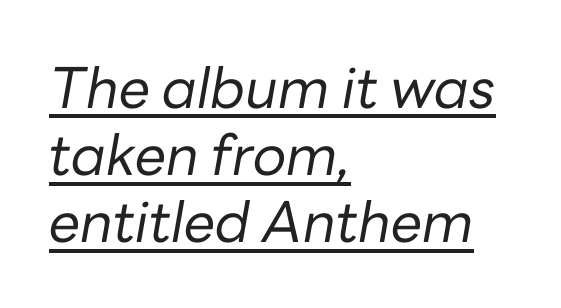
{"italic": "yes", "lean": "right", "slant_degrees": 10, "bold": "no", "weight": "regular", "width": "normal", "stroke_contrast": "low", "x_height": "medium", "monospaced": "no", "underline": "yes", "align": "left", "line_spacing_ratio": 1.2, "letter_spacing": "normal", "letter_spacing_em": 0.0, "glyph_px": 56}
